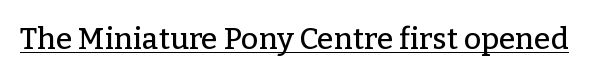
Q: Is the text italic (slanted)? A: No, it is upright.
Q: Is the typeface a serif or a sans-serif typeface? A: Serif.
Q: Is the text underlined? A: Yes.
Q: Is the spacing between letters normal or unusually wide? A: Normal.
Q: Width (condensed, normal, or wide)? A: Normal.
Q: Stroke contrast? A: Low.
Q: x-height? A: Medium.
Q: Monospaced? A: No.
